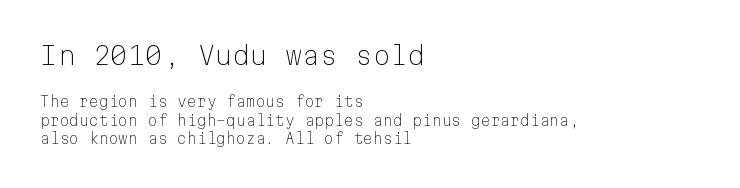
The space directly below the letters is spotless. How are the letters spaced? Ordinarily, with no added tracking. The lettering holds an erect, upright posture throughout. Regarding leading, the lines here are spaced in the standard way. Caption: multi-line text, flush left, ragged right.
